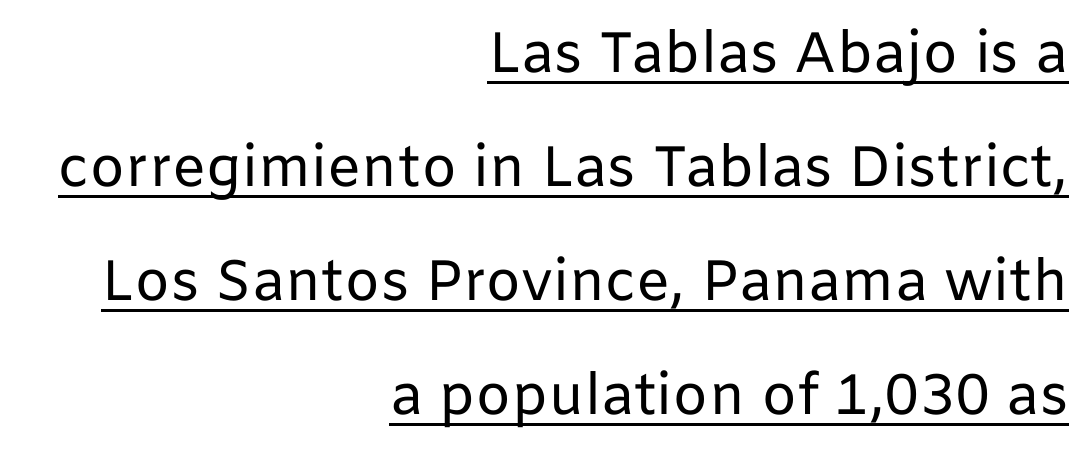
{"serif": "no", "italic": "no", "bold": "no", "weight": "regular", "width": "normal", "stroke_contrast": "low", "x_height": "medium", "monospaced": "no", "underline": "yes", "align": "right", "line_spacing": "loose", "line_spacing_ratio": 2.0, "letter_spacing": "normal", "letter_spacing_em": 0.0, "glyph_px": 57}
